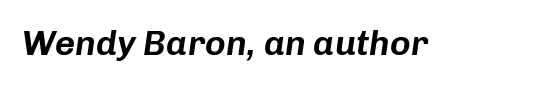
Q: Is the text italic (slanted)? A: Yes, it leans right by about 8 degrees.
Q: Is the text underlined? A: No.
Q: Is the spacing between letters normal or unusually wide? A: Normal.
Q: Width (condensed, normal, or wide)? A: Normal.
Q: Stroke contrast? A: Low.
Q: x-height? A: Medium.
Q: Monospaced? A: No.
